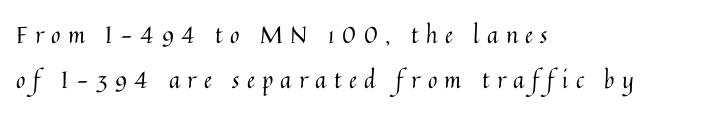
{"bold": "no", "underline": "no", "align": "left", "line_spacing": "loose", "line_spacing_ratio": 1.94, "letter_spacing": "wide", "letter_spacing_em": 0.32, "glyph_px": 23}
